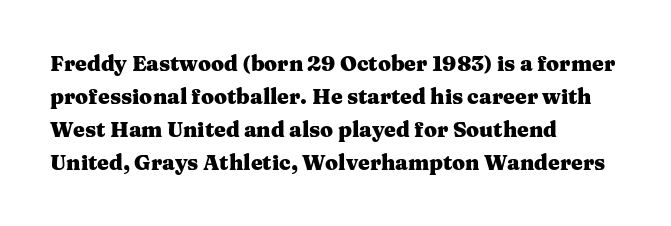
{"italic": "no", "bold": "yes", "underline": "no", "align": "left", "line_spacing": "normal", "line_spacing_ratio": 1.57, "letter_spacing": "normal", "letter_spacing_em": 0.0, "glyph_px": 21}
